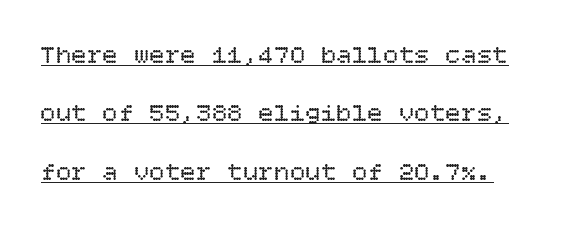
The image shows 26 px text type, upright; set loose line spacing (2.25x), normal letter spacing, underlined.
